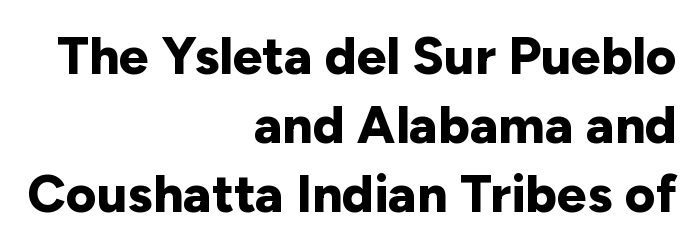
Every character sits straight up, as roman type does. Quick note: interline space is typical. Here the designer chose a conventional face with non-uniform glyph widths. The strip under each line holds only bare page. This is heavy type, rendered in bold. Nope, no serifs anywhere on these letters.
